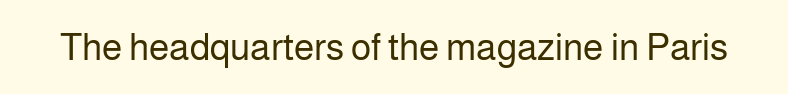
The image shows 37 px regular-weight sans-serif type, upright; set normal letter spacing, not underlined; low stroke contrast and a medium x-height.
